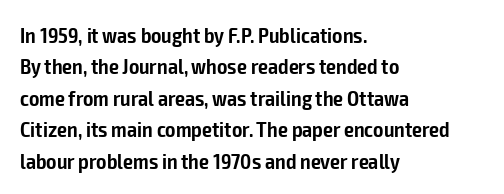
Q: Is the text bold? A: Semi-bold.
Q: Is the text italic (slanted)? A: No, it is upright.
Q: Is the text underlined? A: No.
Q: How is the paragraph aligned? A: Left-aligned.
Q: Is the spacing between letters normal or unusually wide? A: Normal.
Q: Is the spacing between lines tight, normal or loose? A: Normal.
